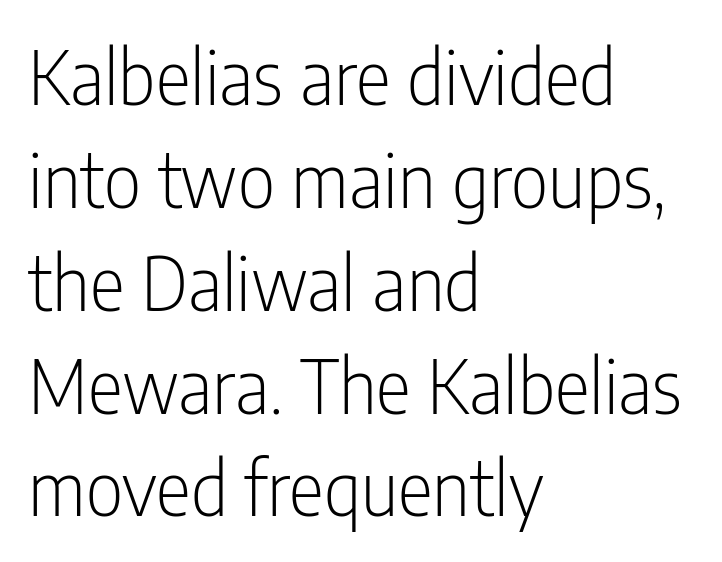
The image shows 74 px light, condensed sans-serif type, upright; set left-aligned, normal line spacing (1.39x), normal letter spacing, not underlined; low stroke contrast and a medium x-height.
